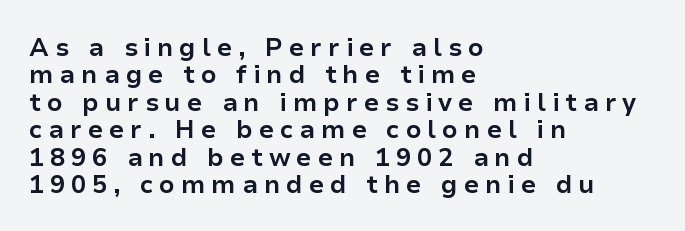
When letters stand straight like this, we call the style roman or upright. A student would call this left alignment; a typographer would say flush left, rag right. Regarding leading, the lines here are crowded together. This rendering widens character spacing well past its baseline value. The face used here has the dense, thick strokes of a bold.
